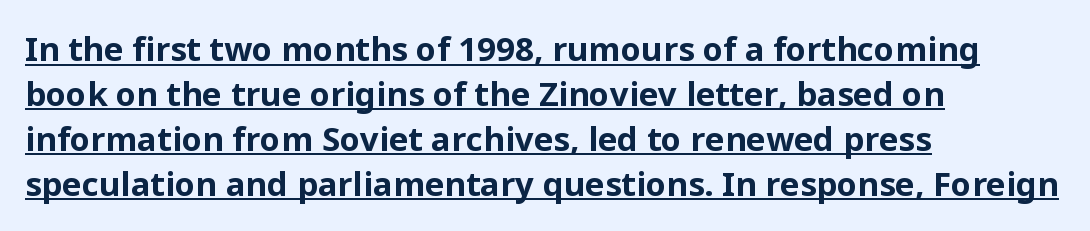
The image shows 33 px bold sans-serif type, upright; set left-aligned, normal line spacing (1.36x), normal letter spacing, underlined; low stroke contrast and a medium x-height.
